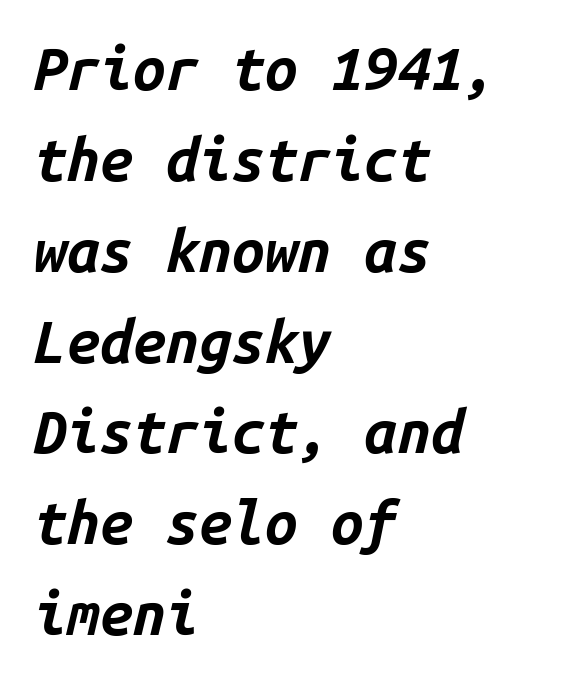
Q: Is the text bold? A: Yes.
Q: Is the text italic (slanted)? A: Yes, it leans right by about 14 degrees.
Q: Is the text underlined? A: No.
Q: How is the paragraph aligned? A: Left-aligned.
Q: Is the spacing between letters normal or unusually wide? A: Normal.
Q: Is the spacing between lines tight, normal or loose? A: Normal.
Q: Width (condensed, normal, or wide)? A: Normal.
Q: Stroke contrast? A: Low.
Q: x-height? A: Medium.
Q: Monospaced? A: Yes.
